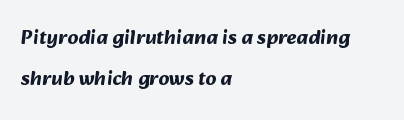
{"bold": "yes", "underline": "no", "align": "left", "line_spacing": "loose", "line_spacing_ratio": 1.96, "letter_spacing": "normal", "letter_spacing_em": 0.0, "glyph_px": 21}
